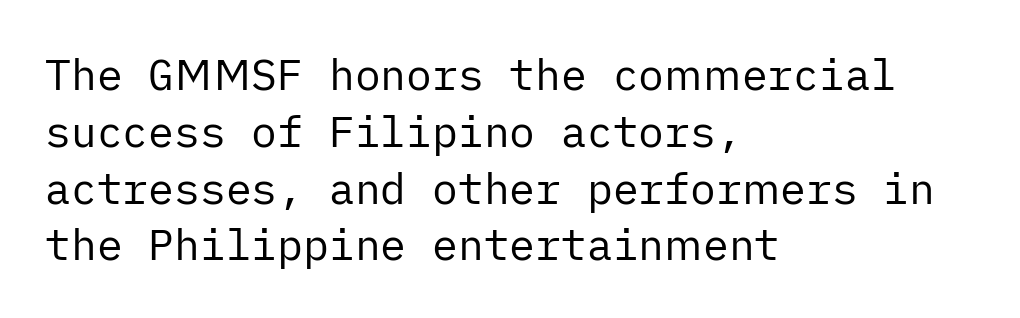
Q: Is the text bold? A: No.
Q: Is the text italic (slanted)? A: No, it is upright.
Q: Is the typeface a serif or a sans-serif typeface? A: Sans-serif.
Q: Is the text underlined? A: No.
Q: How is the paragraph aligned? A: Left-aligned.
Q: Is the spacing between letters normal or unusually wide? A: Normal.
Q: Is the spacing between lines tight, normal or loose? A: Normal.
Q: Width (condensed, normal, or wide)? A: Normal.
Q: Stroke contrast? A: Low.
Q: x-height? A: Medium.
